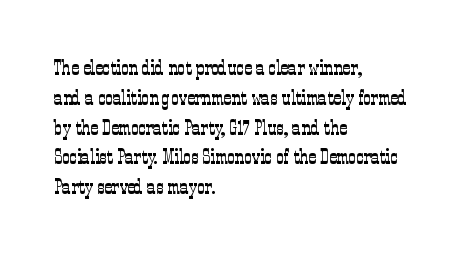
The image shows 21 px text type, upright; set left-aligned, normal line spacing (1.42x), normal letter spacing, not underlined.
